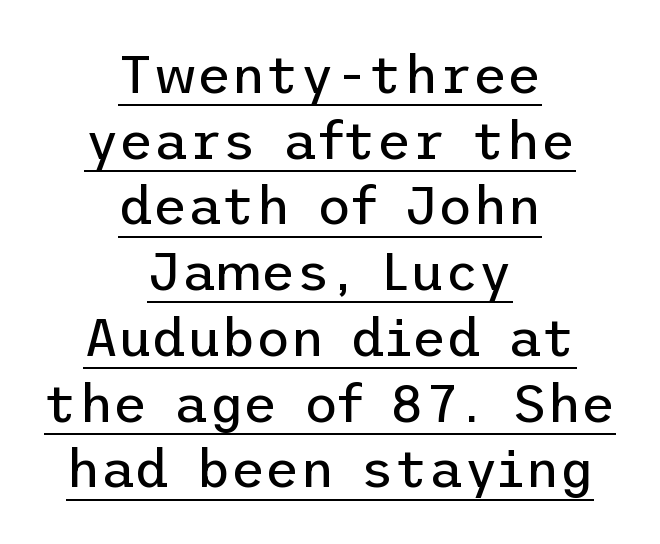
The image shows 53 px regular-weight sans-serif type, upright; set centered, line spacing 1.24x, normal letter spacing, underlined; low stroke contrast and a medium x-height.
